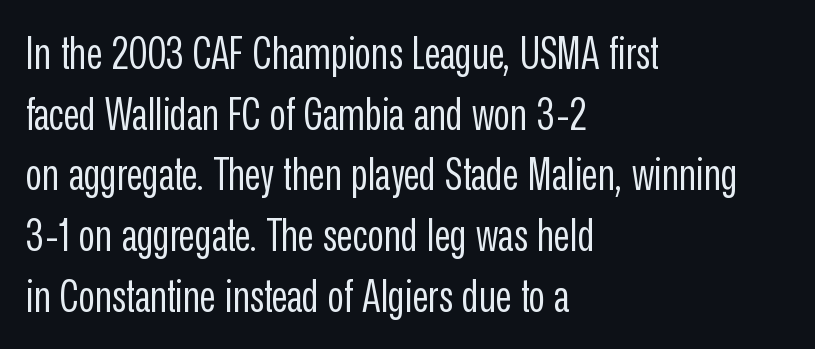
Q: Is the text bold? A: No.
Q: Is the text italic (slanted)? A: No, it is upright.
Q: Is the typeface a serif or a sans-serif typeface? A: Sans-serif.
Q: Is the text underlined? A: No.
Q: How is the paragraph aligned? A: Left-aligned.
Q: Is the spacing between letters normal or unusually wide? A: Normal.
Q: Is the spacing between lines tight, normal or loose? A: Normal.
Q: Width (condensed, normal, or wide)? A: Condensed.
Q: Stroke contrast? A: Low.
Q: x-height? A: Medium.
Q: Monospaced? A: No.
